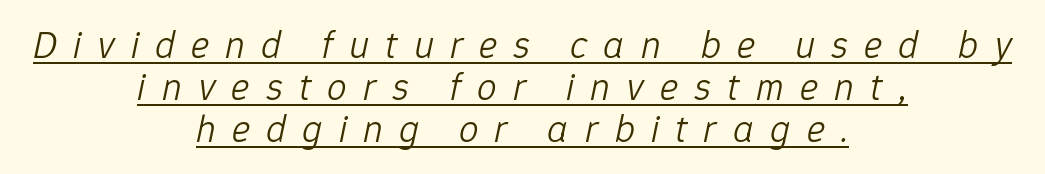
{"italic": "yes", "lean": "right", "slant_degrees": 12, "bold": "no", "weight": "light", "width": "normal", "stroke_contrast": "low", "x_height": "medium", "monospaced": "no", "underline": "yes", "align": "center", "line_spacing": "tight", "line_spacing_ratio": 1.08, "letter_spacing": "wide", "letter_spacing_em": 0.41, "glyph_px": 39}
